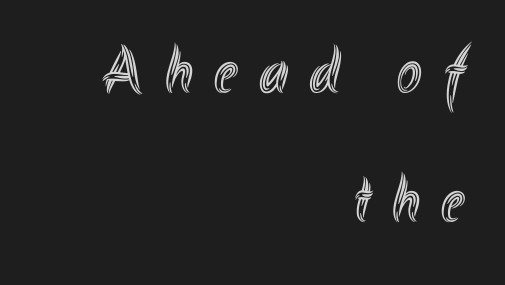
Q: Is the text italic (slanted)? A: Yes.
Q: Is the text underlined? A: No.
Q: How is the paragraph aligned? A: Right-aligned.
Q: Is the spacing between letters normal or unusually wide? A: Unusually wide.
Q: Is the spacing between lines tight, normal or loose? A: Loose.
Q: Width (condensed, normal, or wide)? A: Condensed.
Q: x-height? A: Small.
Q: Monospaced? A: No.
